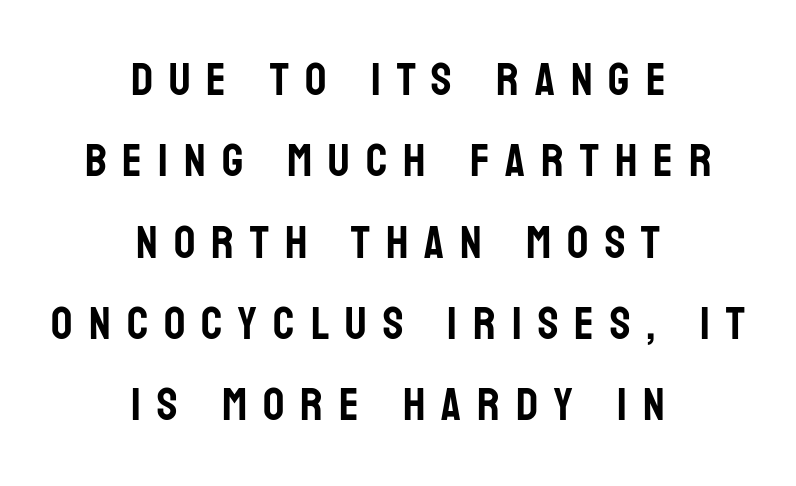
{"serif": "no", "italic": "no", "width": "condensed", "stroke_contrast": "low", "x_height": "large", "monospaced": "no", "underline": "no", "align": "center", "line_spacing_ratio": 1.73, "letter_spacing": "wide", "letter_spacing_em": 0.34, "glyph_px": 47}
